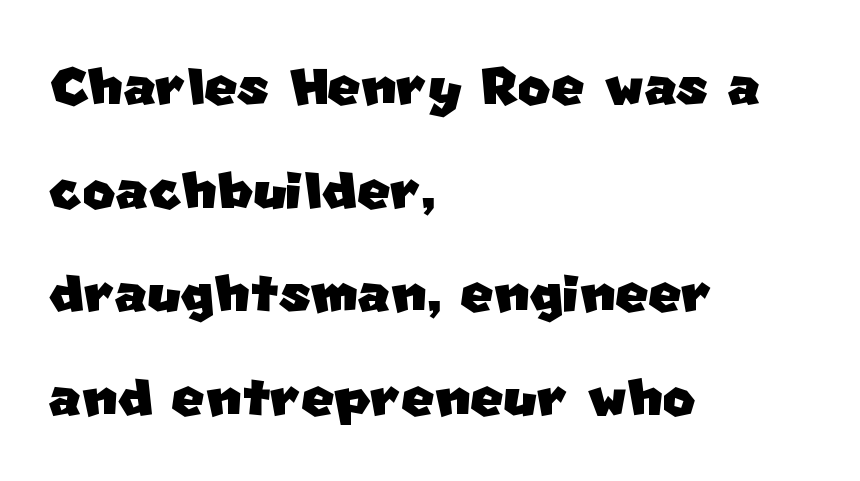
{"serif": "no", "width": "normal", "stroke_contrast": "low", "x_height": "large", "monospaced": "no", "underline": "no", "align": "left", "line_spacing": "normal", "line_spacing_ratio": 1.46, "letter_spacing": "normal", "letter_spacing_em": 0.0, "glyph_px": 71}
